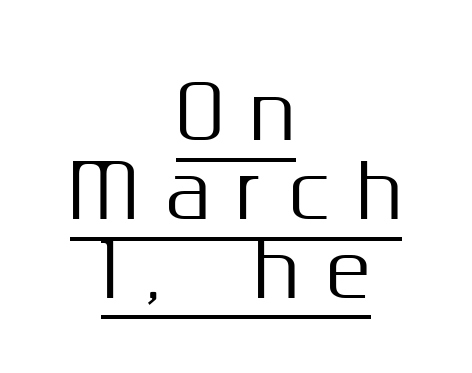
The letters stand upright; this is a roman face. The space between consecutive lines is stingy. You could not count columns in this text — the font is proportionally spaced. Short note: letters widely spaced. Reading down the block, each line starts at a different indent, mirrored at its end. You can see a thin bar hugging the bottom of the glyphs.
